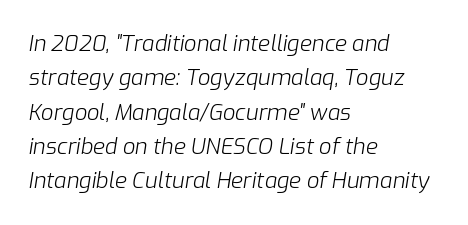
The image shows 22 px text type, italic (leaning right); set left-aligned, normal line spacing (1.56x), normal letter spacing, not underlined.
